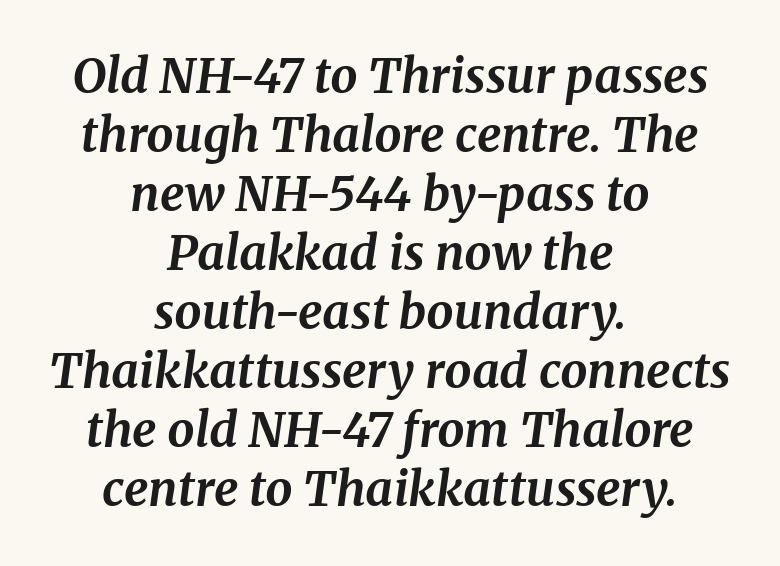
The image shows 48 px bold serif type, italic (leaning right); set centered, line spacing 1.23x, normal letter spacing, not underlined; medium stroke contrast and a medium x-height.
